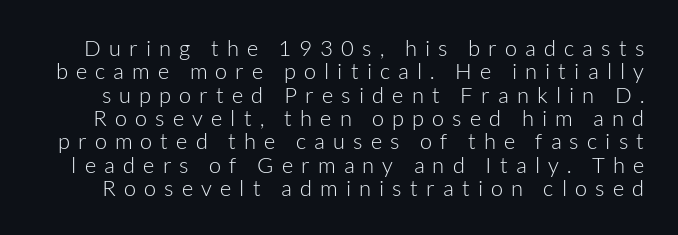
Q: Is the text bold? A: No.
Q: Is the text italic (slanted)? A: No, it is upright.
Q: Is the text underlined? A: No.
Q: Is the spacing between letters normal or unusually wide? A: Unusually wide.
Q: Is the spacing between lines tight, normal or loose? A: Tight.
